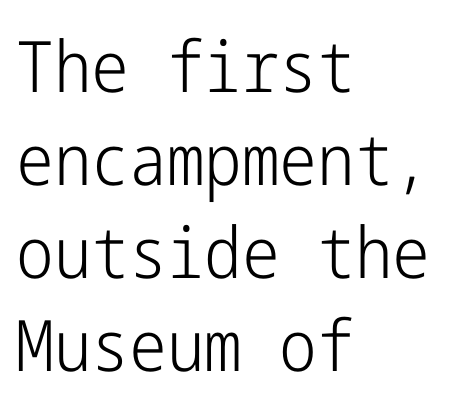
The text block is weighted toward the left margin, trailing off unevenly rightward. Stem width sits at or under what a default text font uses. Default kerning and tracking; the words read as compact shapes. Glance below the letters and you will spot only blank space. Regarding serifs, this sample does without them.
